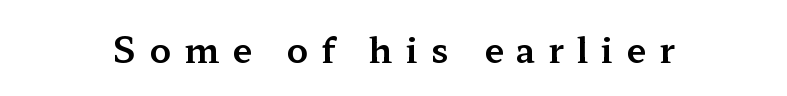
Character widths vary here, with narrow letters taking less room than wide ones. Characters follow at a spacing far wider than the type designer built in. Upright lettering throughout. Observe the serifs anchoring each vertical stroke in this sample. The gap between lines stays unmarked.
